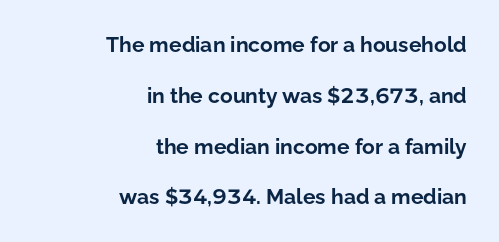
Q: Is the text bold? A: Yes.
Q: Is the text italic (slanted)? A: No, it is upright.
Q: Is the text underlined? A: No.
Q: How is the paragraph aligned? A: Right-aligned.
Q: Is the spacing between letters normal or unusually wide? A: Normal.
Q: Is the spacing between lines tight, normal or loose? A: Loose.
